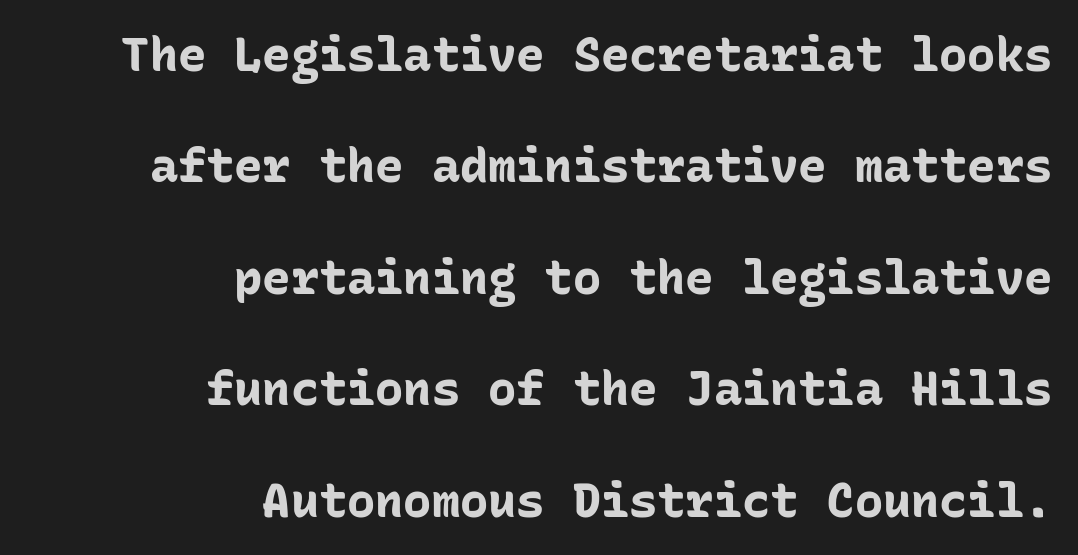
{"serif": "no", "italic": "no", "bold": "yes", "weight": "bold", "width": "normal", "stroke_contrast": "low", "x_height": "medium", "monospaced": "yes", "underline": "no", "align": "right", "line_spacing": "loose", "line_spacing_ratio": 2.37, "letter_spacing": "normal", "letter_spacing_em": 0.0, "glyph_px": 47}
